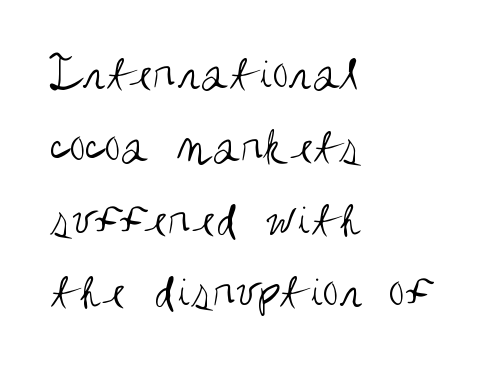
{"serif": "no", "bold": "no", "weight": "regular", "width": "condensed", "stroke_contrast": "medium", "x_height": "large", "monospaced": "no", "underline": "no", "align": "left", "line_spacing": "normal", "line_spacing_ratio": 1.4, "letter_spacing": "normal", "letter_spacing_em": 0.0, "glyph_px": 52}
